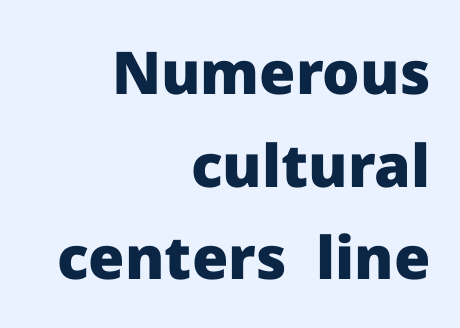
{"serif": "no", "italic": "no", "bold": "yes", "weight": "heavy", "width": "normal", "stroke_contrast": "low", "x_height": "medium", "monospaced": "no", "underline": "no", "align": "right", "line_spacing": "normal", "line_spacing_ratio": 1.57, "letter_spacing": "normal", "letter_spacing_em": 0.0, "glyph_px": 59}
